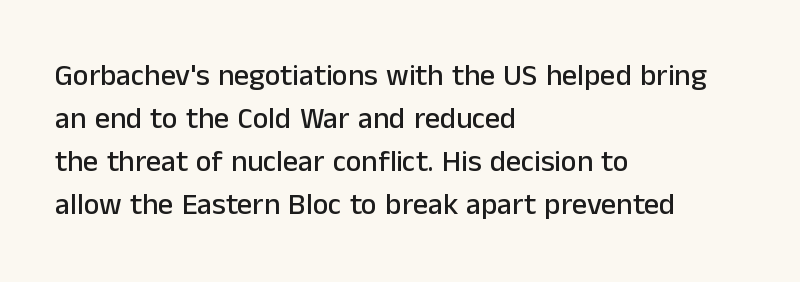
{"serif": "no", "italic": "no", "width": "normal", "stroke_contrast": "low", "x_height": "medium", "monospaced": "no", "underline": "no", "align": "left", "line_spacing": "normal", "line_spacing_ratio": 1.43, "letter_spacing": "normal", "letter_spacing_em": 0.0, "glyph_px": 30}
